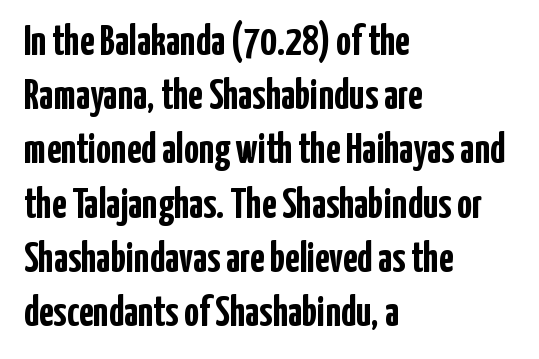
The image shows 42 px semibold, condensed sans-serif type, upright; set left-aligned, normal line spacing (1.29x), normal letter spacing, not underlined; low stroke contrast and a medium x-height.
